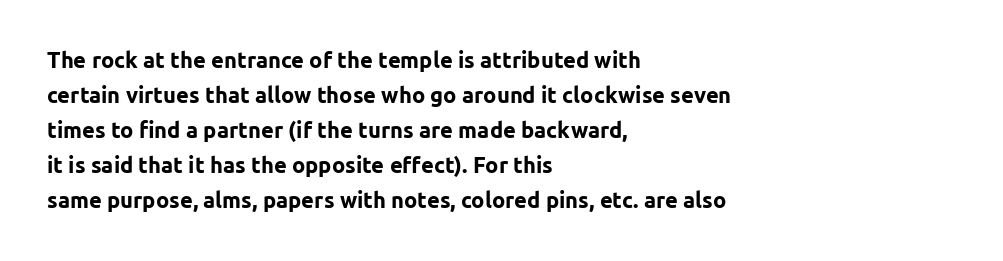
Q: Is the text bold? A: Yes.
Q: Is the text italic (slanted)? A: No, it is upright.
Q: Is the text underlined? A: No.
Q: How is the paragraph aligned? A: Left-aligned.
Q: Is the spacing between letters normal or unusually wide? A: Normal.
Q: Is the spacing between lines tight, normal or loose? A: Normal.
